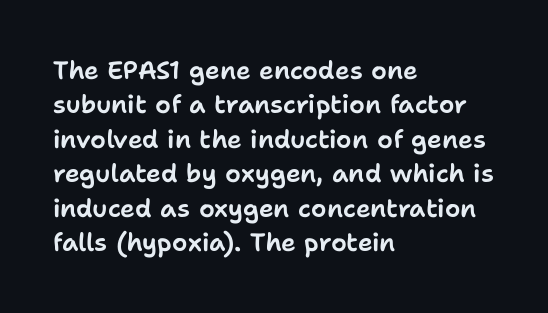
{"italic": "no", "underline": "no", "align": "left", "line_spacing": "normal", "line_spacing_ratio": 1.38, "letter_spacing": "normal", "letter_spacing_em": 0.0, "glyph_px": 25}
